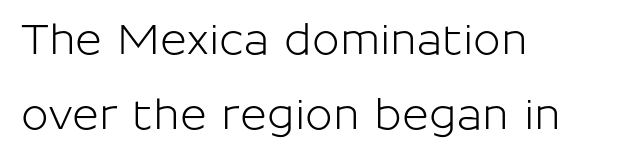
Q: Is the text italic (slanted)? A: No, it is upright.
Q: Is the typeface a serif or a sans-serif typeface? A: Sans-serif.
Q: Is the text underlined? A: No.
Q: How is the paragraph aligned? A: Left-aligned.
Q: Is the spacing between letters normal or unusually wide? A: Normal.
Q: Width (condensed, normal, or wide)? A: Normal.
Q: Stroke contrast? A: Low.
Q: x-height? A: Medium.
Q: Monospaced? A: No.
